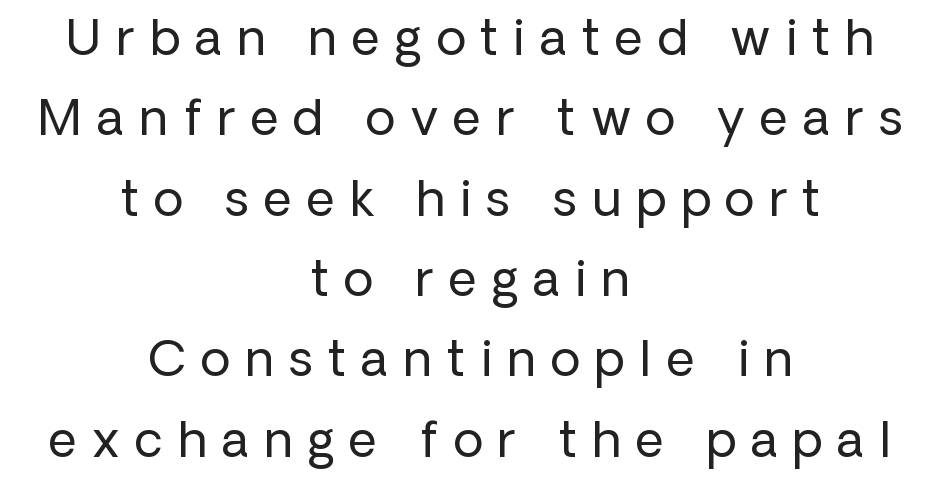
Q: Is the text bold? A: No.
Q: Is the text italic (slanted)? A: No, it is upright.
Q: Is the typeface a serif or a sans-serif typeface? A: Sans-serif.
Q: Is the text underlined? A: No.
Q: How is the paragraph aligned? A: Centered.
Q: Is the spacing between letters normal or unusually wide? A: Unusually wide.
Q: Is the spacing between lines tight, normal or loose? A: Normal.
Q: Width (condensed, normal, or wide)? A: Normal.
Q: Stroke contrast? A: Low.
Q: x-height? A: Medium.
Q: Monospaced? A: No.
